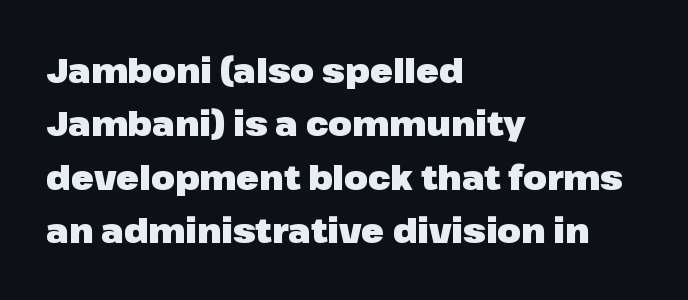
Q: Is the text bold? A: Yes.
Q: Is the text italic (slanted)? A: No, it is upright.
Q: Is the typeface a serif or a sans-serif typeface? A: Sans-serif.
Q: Is the text underlined? A: No.
Q: How is the paragraph aligned? A: Left-aligned.
Q: Is the spacing between letters normal or unusually wide? A: Normal.
Q: Is the spacing between lines tight, normal or loose? A: Normal.
Q: Width (condensed, normal, or wide)? A: Normal.
Q: Stroke contrast? A: Low.
Q: x-height? A: Medium.
Q: Monospaced? A: No.
